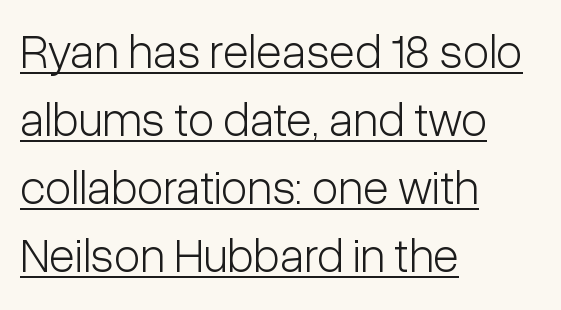
Q: Is the text bold? A: No.
Q: Is the text italic (slanted)? A: No, it is upright.
Q: Is the typeface a serif or a sans-serif typeface? A: Sans-serif.
Q: Is the text underlined? A: Yes.
Q: How is the paragraph aligned? A: Left-aligned.
Q: Is the spacing between letters normal or unusually wide? A: Normal.
Q: Is the spacing between lines tight, normal or loose? A: Normal.
Q: Width (condensed, normal, or wide)? A: Condensed.
Q: Stroke contrast? A: Low.
Q: x-height? A: Medium.
Q: Monospaced? A: No.
